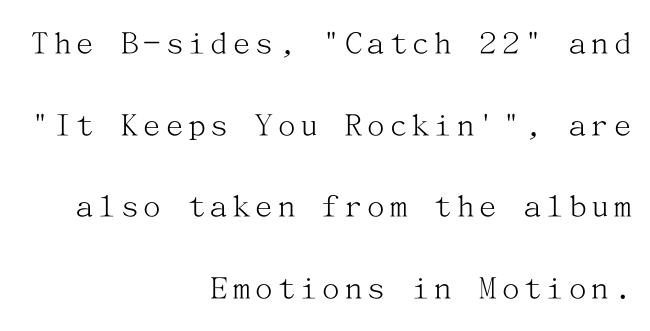
The image shows 35 px light serif type, upright; set right-aligned, loose line spacing (2.33x), not underlined; medium stroke contrast and a medium x-height.
